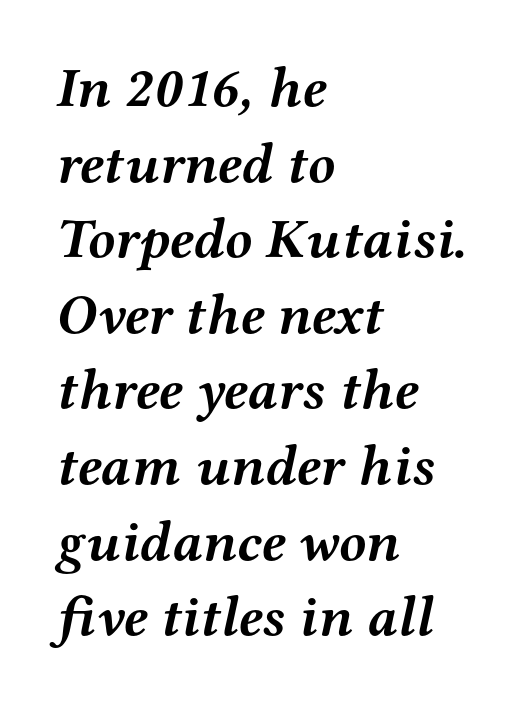
Q: Is the text bold? A: Yes.
Q: Is the text italic (slanted)? A: Yes, it leans right by about 12 degrees.
Q: Is the typeface a serif or a sans-serif typeface? A: Serif.
Q: Is the text underlined? A: No.
Q: How is the paragraph aligned? A: Left-aligned.
Q: Is the spacing between letters normal or unusually wide? A: Normal.
Q: Is the spacing between lines tight, normal or loose? A: Normal.
Q: Width (condensed, normal, or wide)? A: Wide.
Q: Stroke contrast? A: Medium.
Q: x-height? A: Medium.
Q: Monospaced? A: No.
